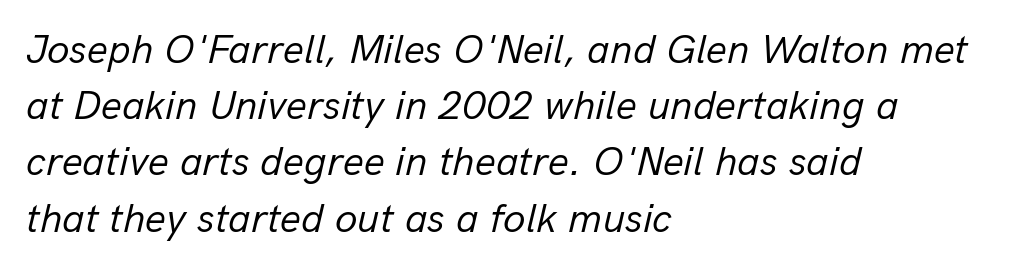
A normal amount of white space separates one row of letters from the next. The rendering uses natural spacing where letterforms have individual widths. Underline: absent. This is not heavy type; no bold has been used. Would a proofreader flag this as italicized? Yes.
